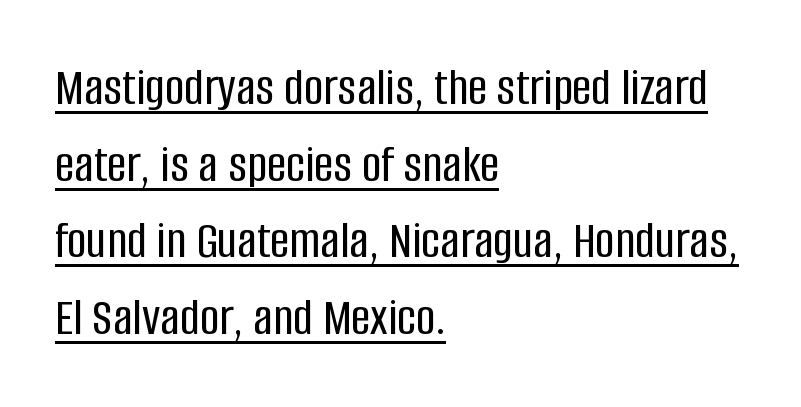
{"serif": "no", "italic": "no", "width": "condensed", "stroke_contrast": "low", "x_height": "large", "monospaced": "no", "underline": "yes", "align": "left", "line_spacing": "normal", "line_spacing_ratio": 1.42, "letter_spacing": "normal", "letter_spacing_em": 0.0, "glyph_px": 54}
